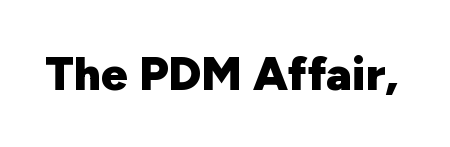
The image shows 47 px heavy sans-serif type, upright; set normal letter spacing, not underlined; low stroke contrast and a medium x-height.
